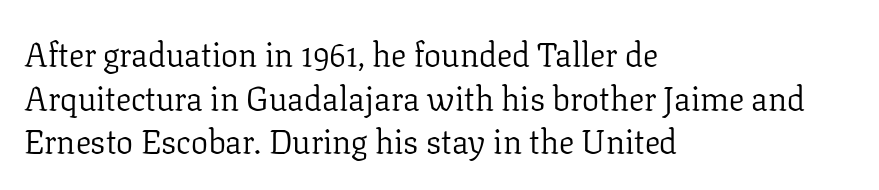
Q: Is the text bold? A: No.
Q: Is the text italic (slanted)? A: No, it is upright.
Q: Is the typeface a serif or a sans-serif typeface? A: Serif.
Q: Is the text underlined? A: No.
Q: How is the paragraph aligned? A: Left-aligned.
Q: Is the spacing between letters normal or unusually wide? A: Normal.
Q: Is the spacing between lines tight, normal or loose? A: Normal.
Q: Width (condensed, normal, or wide)? A: Normal.
Q: Stroke contrast? A: Low.
Q: x-height? A: Medium.
Q: Monospaced? A: No.
